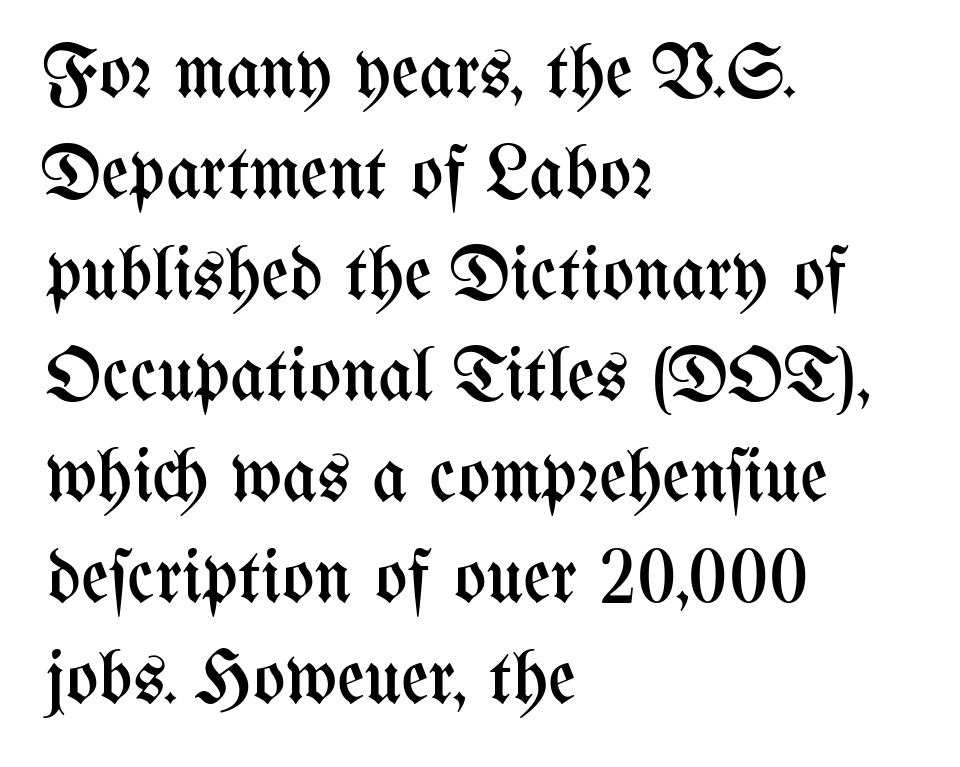
Q: Is the text bold? A: No.
Q: Is the text italic (slanted)? A: No, it is upright.
Q: Is the text underlined? A: No.
Q: How is the paragraph aligned? A: Left-aligned.
Q: Is the spacing between letters normal or unusually wide? A: Normal.
Q: Is the spacing between lines tight, normal or loose? A: Normal.
Q: Width (condensed, normal, or wide)? A: Condensed.
Q: Stroke contrast? A: Medium.
Q: x-height? A: Medium.
Q: Monospaced? A: No.
